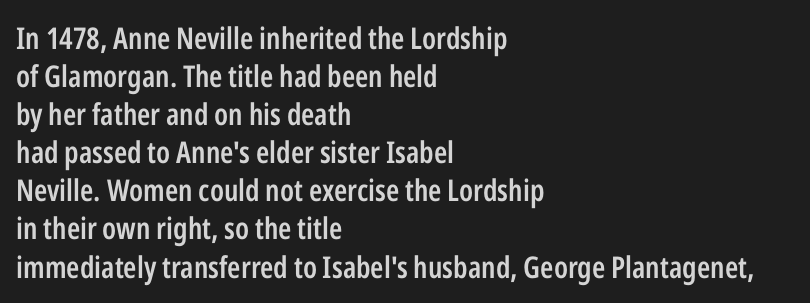
The image shows 30 px semibold, condensed sans-serif type, upright; set left-aligned, normal line spacing (1.27x), normal letter spacing, not underlined; low stroke contrast and a medium x-height.
